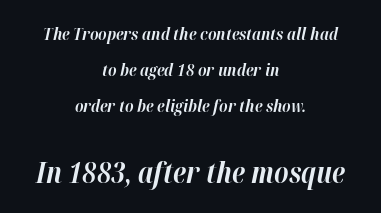
The image shows 29 px bold type, italic (leaning right); set centered, loose line spacing (2.11x), normal letter spacing, not underlined; the second (bottom) block is 1.71x larger; high stroke contrast and a medium x-height.
